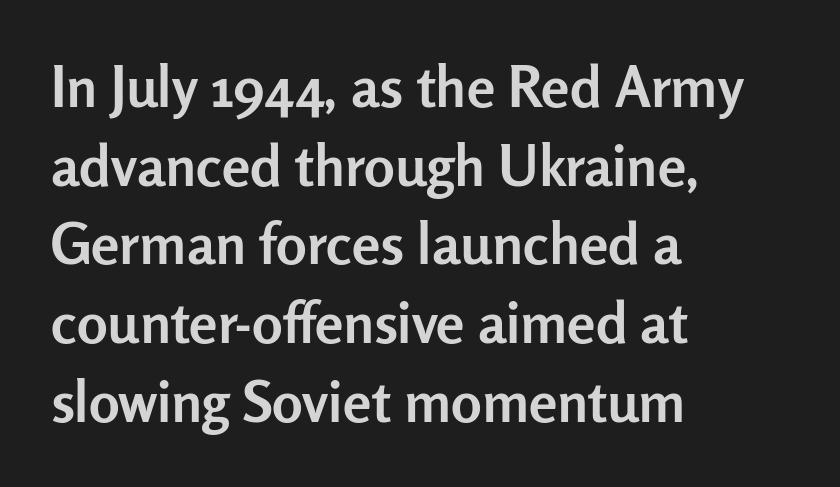
This is roman type, the default non-slanted kind. The face used here is proportionally spaced, like ordinary book or web type. The designer left line spacing at the default. Plenty of ink on the page — the face is bold. Descenders hang freely into open space.
